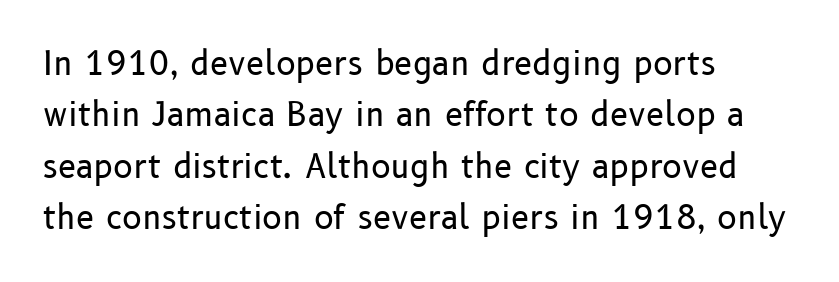
{"serif": "no", "italic": "no", "bold": "no", "weight": "regular", "width": "normal", "stroke_contrast": "low", "x_height": "medium", "monospaced": "no", "underline": "no", "align": "left", "line_spacing": "normal", "line_spacing_ratio": 1.56, "letter_spacing": "normal", "letter_spacing_em": 0.0, "glyph_px": 33}
